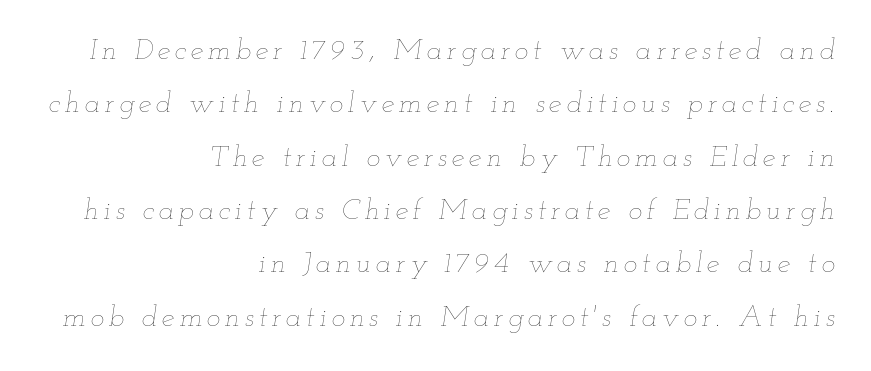
Plain, unruled lines of type. The whole block is typeset with a tilt. Horizontally, the lines are justified to the trailing edge only. This is not heavy type; no bold has been used. Each letter keeps its own natural width here, so spacing adapts to shape.
